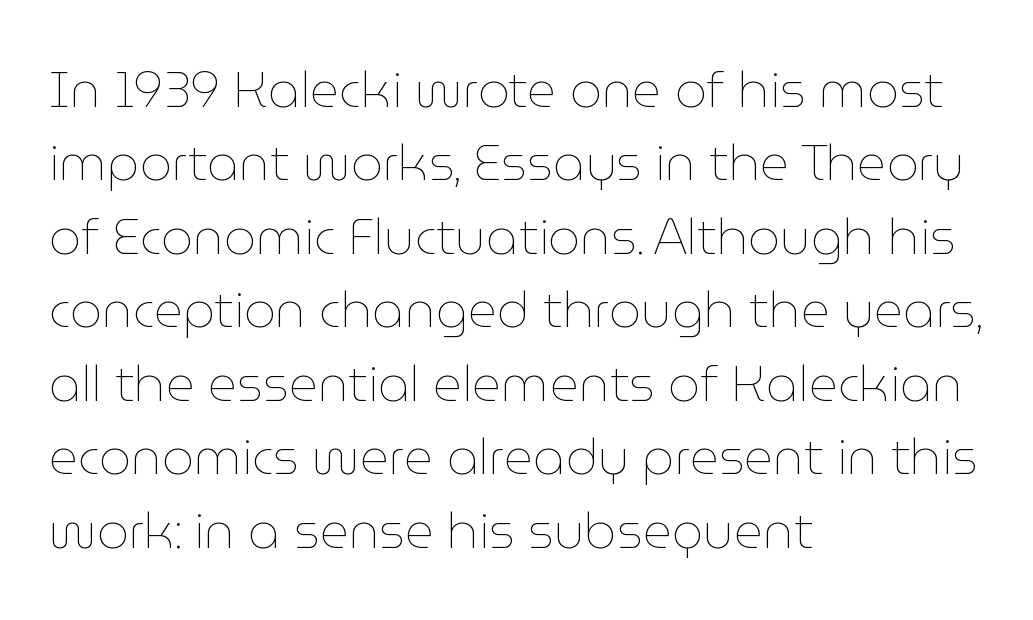
{"italic": "no", "bold": "no", "weight": "thin", "width": "normal", "stroke_contrast": "low", "x_height": "medium", "monospaced": "no", "underline": "no", "align": "left", "line_spacing": "normal", "line_spacing_ratio": 1.47, "letter_spacing": "normal", "letter_spacing_em": 0.0, "glyph_px": 50}
